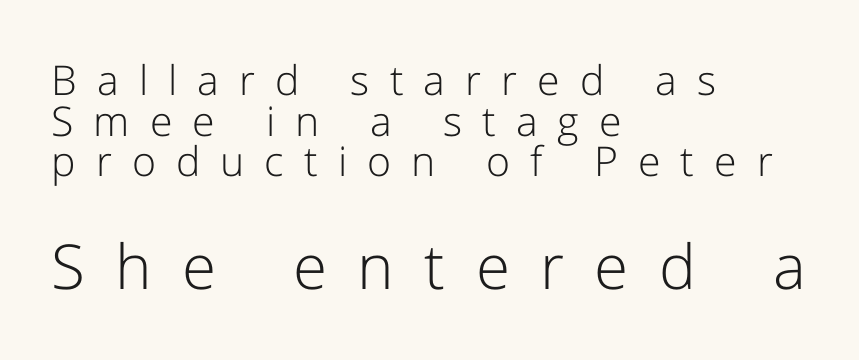
The image shows 62 px light sans-serif type, upright; set left-aligned, tight line spacing (0.99x), unusually wide letter spacing (+0.49 em), not underlined; the second (bottom) block is 1.51x larger; low stroke contrast and a medium x-height.
